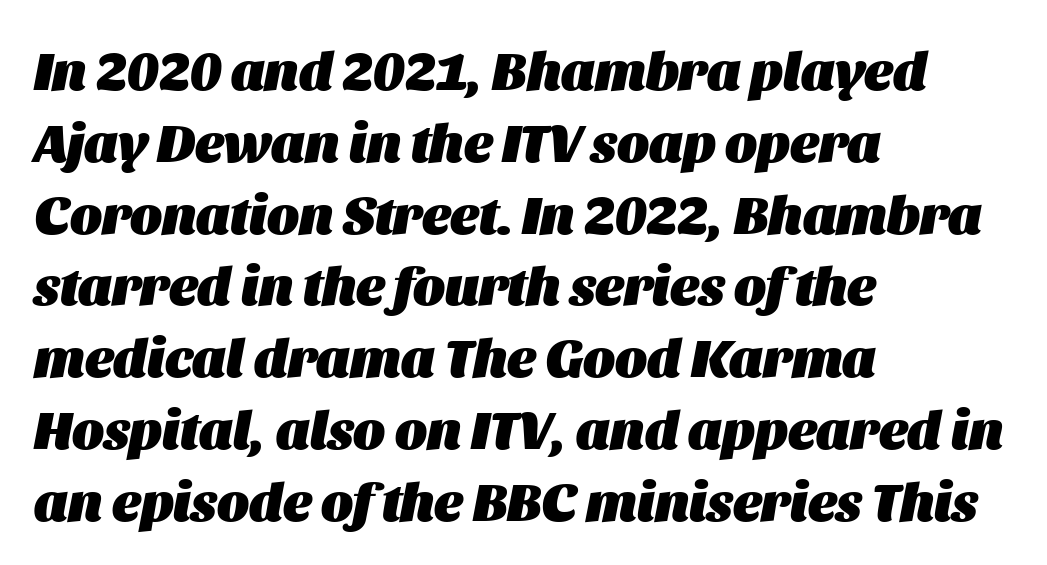
The paragraph has a hard left edge and a soft right edge. Think of a printed novel: that variable character pitch is what you see here. The vertical gap from one line to the next is medium. Students, note that the glyphs here touch the page at normal intervals. Strokes here are thick enough to call this a true bold.
